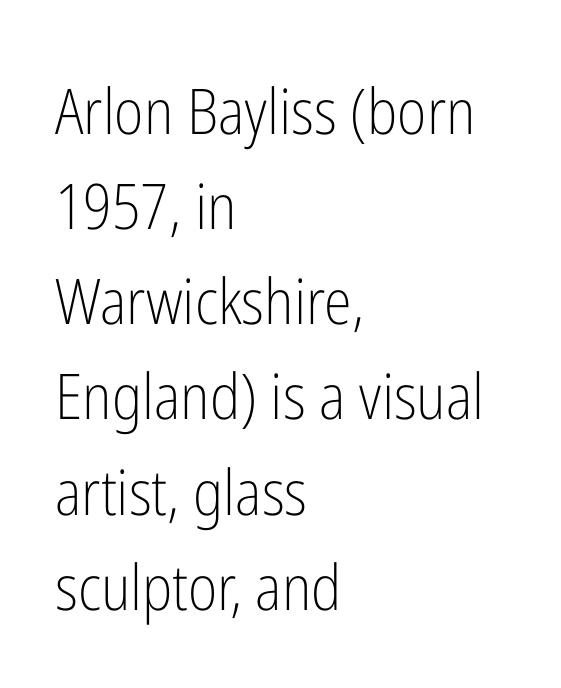
{"serif": "no", "italic": "no", "bold": "no", "weight": "light", "width": "condensed", "stroke_contrast": "low", "x_height": "medium", "monospaced": "no", "underline": "no", "align": "left", "line_spacing": "normal", "line_spacing_ratio": 1.51, "letter_spacing": "normal", "letter_spacing_em": 0.0, "glyph_px": 63}
